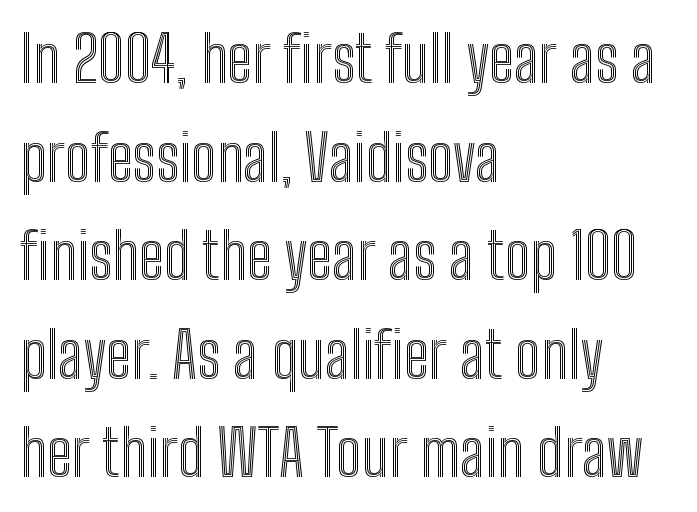
{"italic": "no", "width": "condensed", "x_height": "medium", "monospaced": "no", "underline": "no", "align": "left", "line_spacing": "normal", "line_spacing_ratio": 1.54, "letter_spacing": "normal", "letter_spacing_em": 0.0, "glyph_px": 64}
